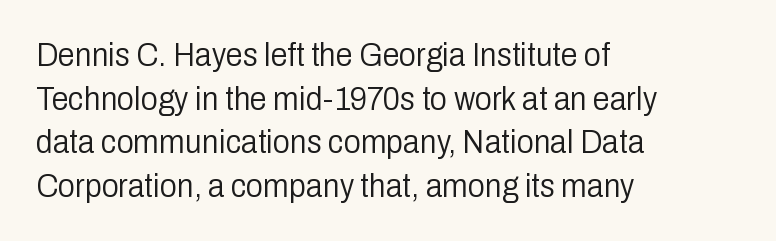
{"serif": "no", "italic": "no", "bold": "no", "weight": "light", "width": "condensed", "stroke_contrast": "low", "x_height": "medium", "monospaced": "no", "underline": "no", "align": "left", "line_spacing": "normal", "line_spacing_ratio": 1.28, "letter_spacing": "normal", "letter_spacing_em": 0.0, "glyph_px": 34}
